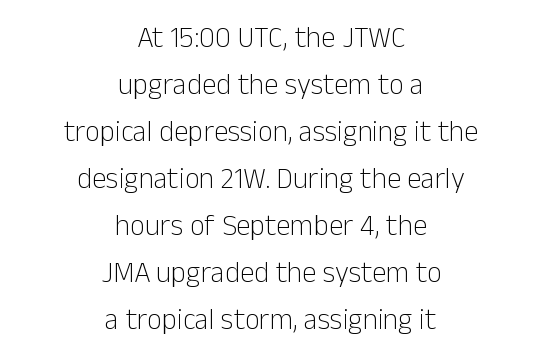
{"serif": "no", "italic": "no", "bold": "no", "weight": "light", "width": "normal", "stroke_contrast": "low", "x_height": "medium", "monospaced": "no", "underline": "no", "align": "center", "line_spacing": "normal", "line_spacing_ratio": 1.62, "letter_spacing": "normal", "letter_spacing_em": 0.0, "glyph_px": 29}
